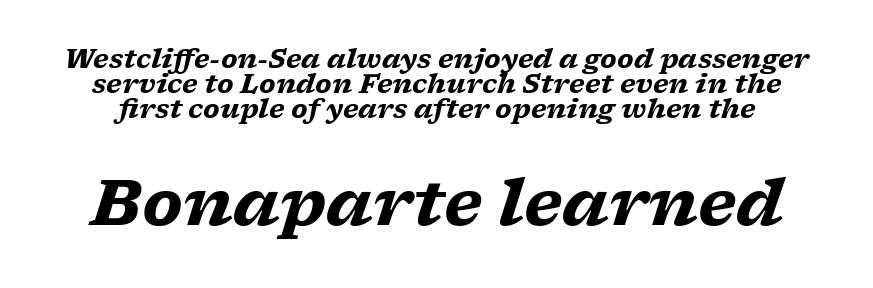
The image shows 64 px heavy, wide serif type, italic (leaning right); set tight line spacing (0.97x), normal letter spacing, not underlined; the second (bottom) block is 2.46x larger; low stroke contrast and a medium x-height.
